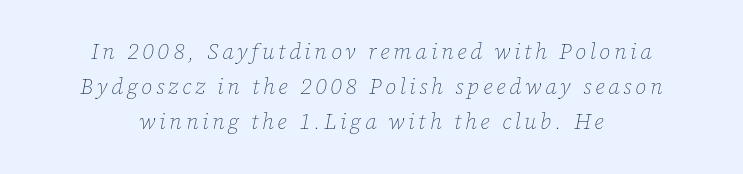
The image shows 22 px text type, italic (leaning right); set centered, normal line spacing (1.58x), not underlined.
